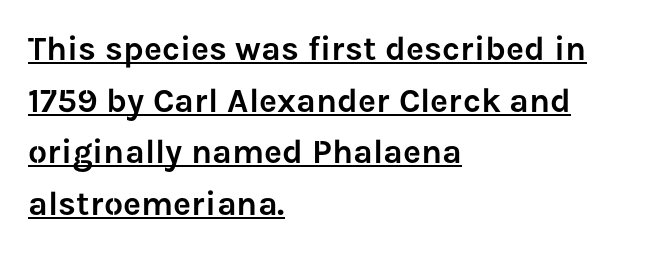
{"serif": "no", "italic": "no", "width": "normal", "stroke_contrast": "low", "x_height": "medium", "monospaced": "no", "underline": "yes", "align": "left", "line_spacing": "normal", "line_spacing_ratio": 1.52, "letter_spacing": "normal", "letter_spacing_em": 0.0, "glyph_px": 34}
